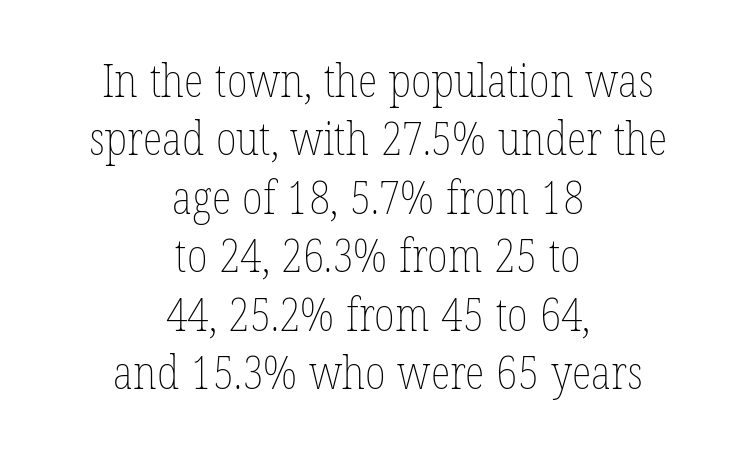
Q: Is the text bold? A: No.
Q: Is the text italic (slanted)? A: No, it is upright.
Q: Is the text underlined? A: No.
Q: How is the paragraph aligned? A: Centered.
Q: Is the spacing between letters normal or unusually wide? A: Normal.
Q: Is the spacing between lines tight, normal or loose? A: Normal.
Q: Width (condensed, normal, or wide)? A: Condensed.
Q: Stroke contrast? A: Low.
Q: x-height? A: Medium.
Q: Monospaced? A: No.
